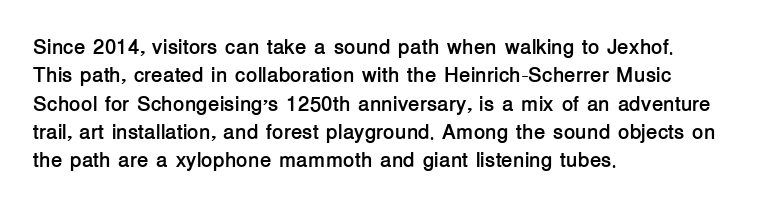
The lines in this sample share a left origin and differ only in where they stop. The block of text has a typical density, with ordinary space between rows. Posture: upright roman. The characters look thick and weighty, a clear bold. Letters rest on an invisible, unmarked baseline. There is no visible air inserted between adjacent glyphs.
